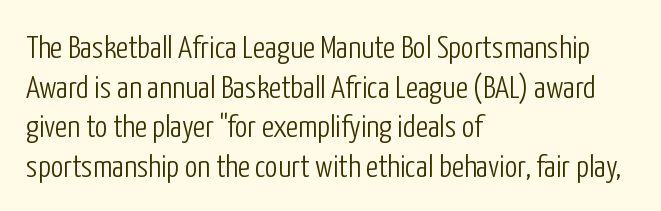
Teacher's note: observe the even left margin — that is flush-left alignment. The specimen omits any rule beneath the text block's lines. If you drew a line through each stem, it would be perfectly vertical. No letter is thick-stroked: the sample isn't bold.
